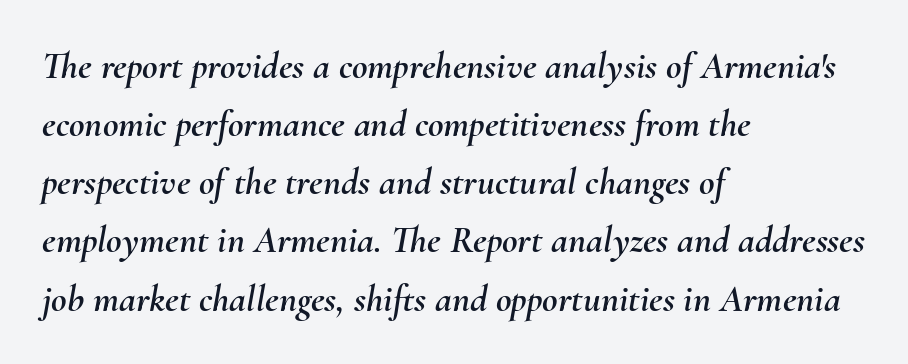
The image shows 38 px text type, italic (leaning right); set left-aligned, normal line spacing (1.53x), normal letter spacing, not underlined; medium stroke contrast and a small x-height.
